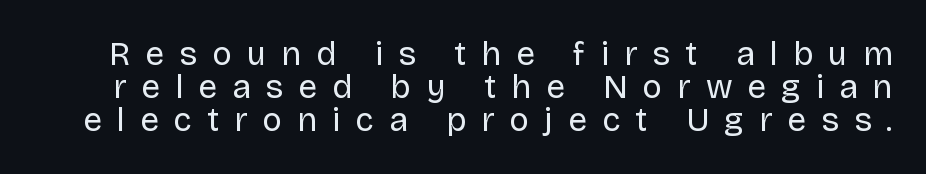
Q: Is the text bold? A: No.
Q: Is the text italic (slanted)? A: No, it is upright.
Q: Is the typeface a serif or a sans-serif typeface? A: Sans-serif.
Q: Is the text underlined? A: No.
Q: Is the spacing between letters normal or unusually wide? A: Unusually wide.
Q: Is the spacing between lines tight, normal or loose? A: Tight.
Q: Width (condensed, normal, or wide)? A: Normal.
Q: Stroke contrast? A: Low.
Q: x-height? A: Large.
Q: Monospaced? A: No.
